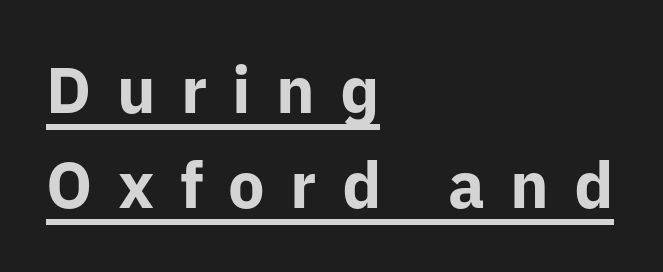
{"serif": "no", "italic": "no", "bold": "yes", "weight": "bold", "width": "normal", "stroke_contrast": "low", "x_height": "medium", "monospaced": "no", "underline": "yes", "align": "left", "line_spacing": "normal", "line_spacing_ratio": 1.46, "letter_spacing": "wide", "letter_spacing_em": 0.39, "glyph_px": 65}
